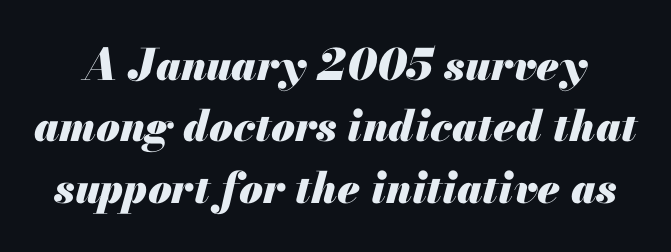
Spacing verdict: proportional, widths tailored to each character. An italicized treatment has been applied to the whole sample. Standard letterfit; no display-style spreading of the glyphs. Any mark beneath the type? The region is blank. Strokes here are thick enough to call this a true bold. These lines sit exactly where default settings would place them.
